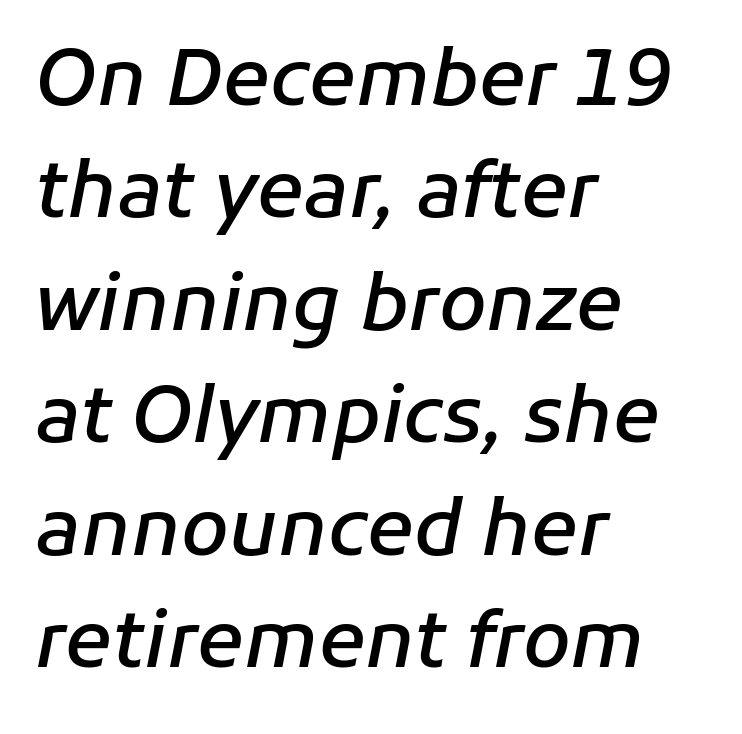
The image shows 77 px semibold type, italic (leaning right); set left-aligned, normal line spacing (1.46x), normal letter spacing, not underlined; low stroke contrast and a medium x-height.
